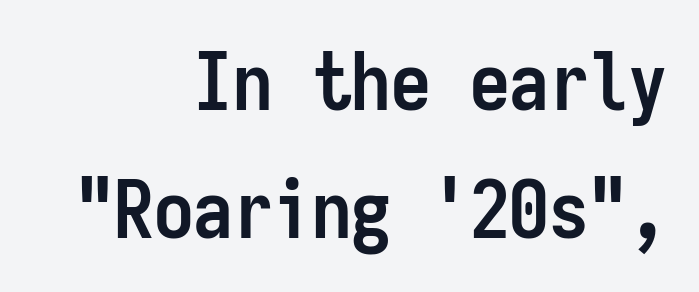
Q: Is the text bold? A: Yes.
Q: Is the text italic (slanted)? A: No, it is upright.
Q: Is the typeface a serif or a sans-serif typeface? A: Sans-serif.
Q: Is the text underlined? A: No.
Q: How is the paragraph aligned? A: Right-aligned.
Q: Is the spacing between letters normal or unusually wide? A: Normal.
Q: Is the spacing between lines tight, normal or loose? A: Normal.
Q: Width (condensed, normal, or wide)? A: Condensed.
Q: Stroke contrast? A: Low.
Q: x-height? A: Medium.
Q: Monospaced? A: Yes.
